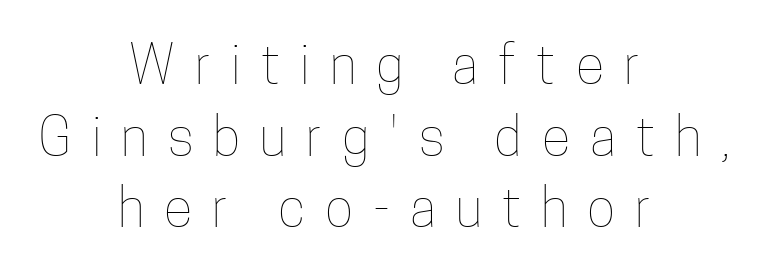
Q: Is the text bold? A: No.
Q: Is the text italic (slanted)? A: No, it is upright.
Q: Is the text underlined? A: No.
Q: How is the paragraph aligned? A: Centered.
Q: Is the spacing between letters normal or unusually wide? A: Unusually wide.
Q: Is the spacing between lines tight, normal or loose? A: Normal.
Q: Width (condensed, normal, or wide)? A: Condensed.
Q: Stroke contrast? A: Low.
Q: x-height? A: Medium.
Q: Monospaced? A: No.
